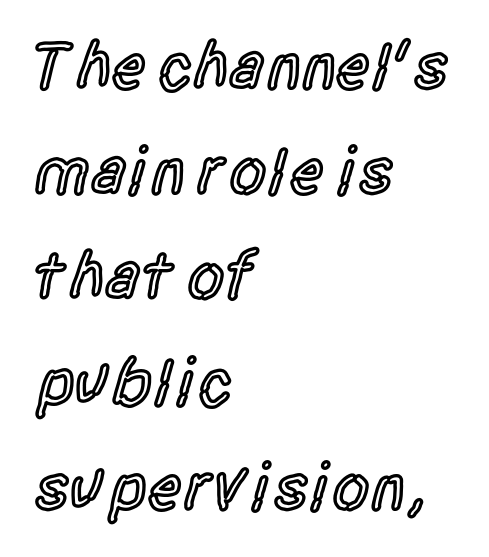
{"serif": "no", "bold": "semi", "weight": "semibold", "width": "condensed", "x_height": "large", "monospaced": "no", "underline": "no", "align": "left", "line_spacing": "normal", "line_spacing_ratio": 1.57, "letter_spacing": "normal", "letter_spacing_em": 0.0, "glyph_px": 67}
